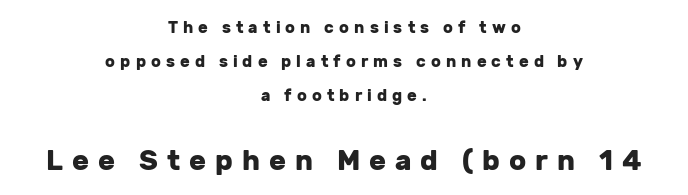
Q: Is the text bold? A: Yes.
Q: Is the text italic (slanted)? A: No, it is upright.
Q: Is the typeface a serif or a sans-serif typeface? A: Sans-serif.
Q: Is the text underlined? A: No.
Q: How is the paragraph aligned? A: Centered.
Q: Is the spacing between letters normal or unusually wide? A: Unusually wide.
Q: Is the spacing between lines tight, normal or loose? A: Loose.
Q: Which block of text is set in a larger size, the first (top) or the second (bottom)? A: The second (bottom) one.
Q: Width (condensed, normal, or wide)? A: Normal.
Q: Stroke contrast? A: Low.
Q: x-height? A: Medium.
Q: Monospaced? A: No.
